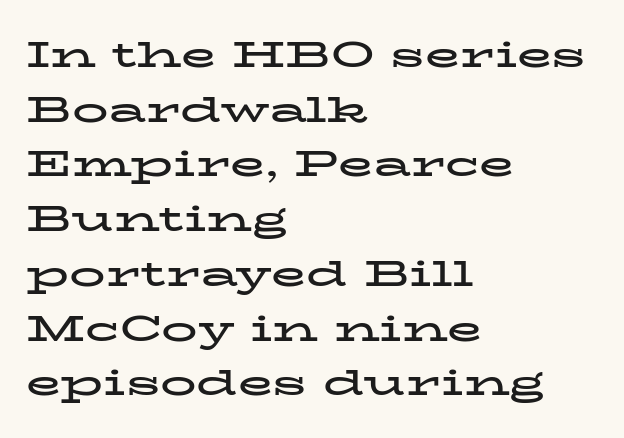
{"serif": "yes", "italic": "no", "bold": "yes", "weight": "bold", "width": "wide", "stroke_contrast": "low", "x_height": "medium", "monospaced": "no", "underline": "no", "align": "left", "line_spacing": "normal", "line_spacing_ratio": 1.52, "letter_spacing": "normal", "letter_spacing_em": 0.0, "glyph_px": 36}
